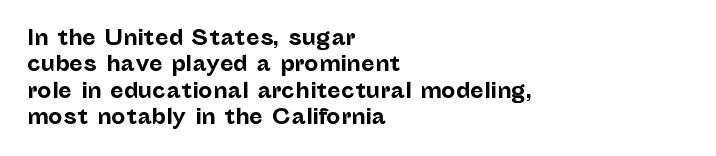
Q: Is the text bold? A: Yes.
Q: Is the text italic (slanted)? A: No, it is upright.
Q: Is the text underlined? A: No.
Q: How is the paragraph aligned? A: Left-aligned.
Q: Is the spacing between letters normal or unusually wide? A: Normal.
Q: Is the spacing between lines tight, normal or loose? A: Normal.
